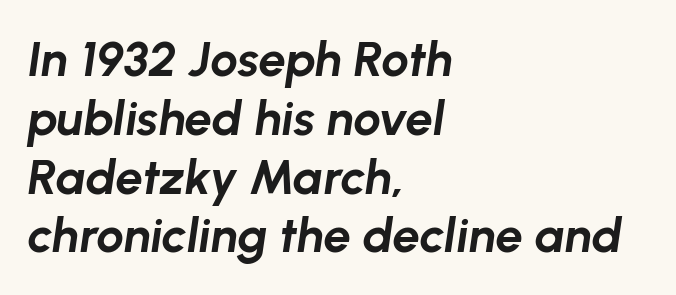
Underlining? Definitely not there. The letters are bold, with thick, heavy strokes. These lines were composed using italics. Words appear dense and cohesive because spacing is normal. The compositor pushed each line to the left boundary.
